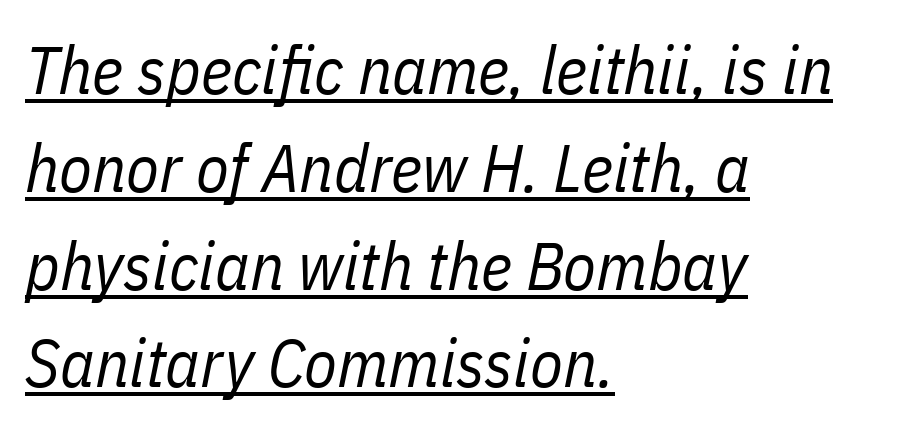
This sample has the flowing, uneven cadence of proportional lettering. If you measured baseline to baseline, you'd find a middling distance. Short note: letters normally spaced. Stroke thickness stays within the range of a standard reading face or lighter.
